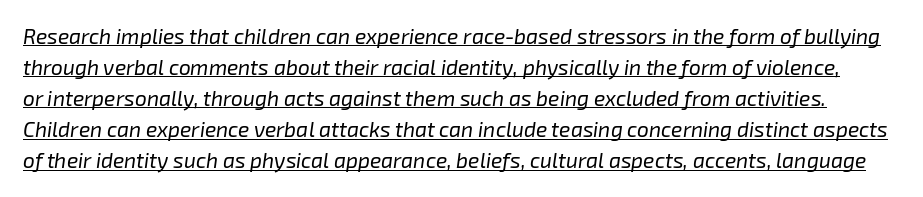
The font is comparable to plain body text, perhaps lighter. The tracking reads as untouched default to a designer's eye. Vertical spacing — default. Descenders here cross a horizontal rule under the line. You can tell it's italic because the verticals aren't actually vertical.
